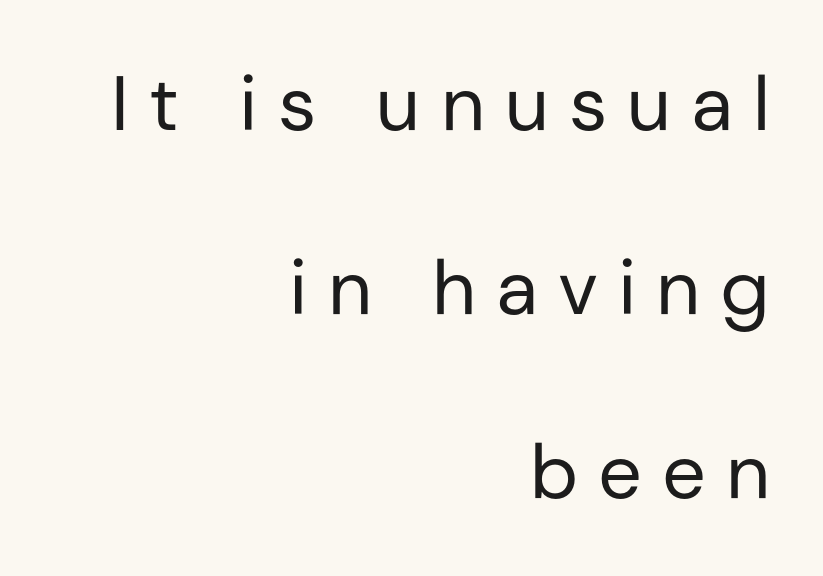
Tall strokes in this sample are plumb rather than angled. Words float on clear page, feet unadorned. A typesetter would call this proportional, since set widths differ per character. In terms of letterspacing, this is a distinctly airy, spread setting. Serifs: no, the terminals of the letterforms are clean.
